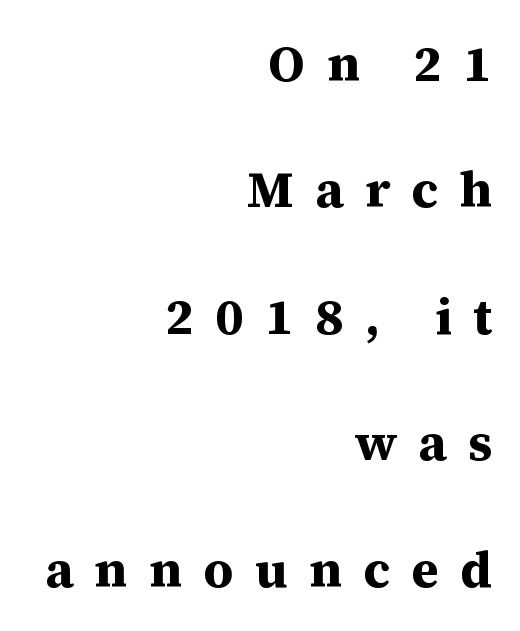
The image shows 51 px bold serif type, upright; set right-aligned, loose line spacing (2.48x), unusually wide letter spacing (+0.42 em), not underlined; medium stroke contrast and a medium x-height.
